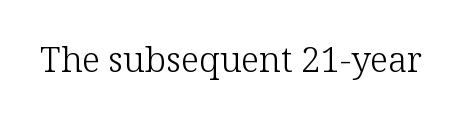
This sample has the flowing, uneven cadence of proportional lettering. The area under the type is left untouched. No heavy texture on the line: the type isn't bold. The letters stand straight up with perfectly vertical stems. Glyph-to-glyph distance matches everyday printed text. This is serif lettering, the kind often seen in printed books.
